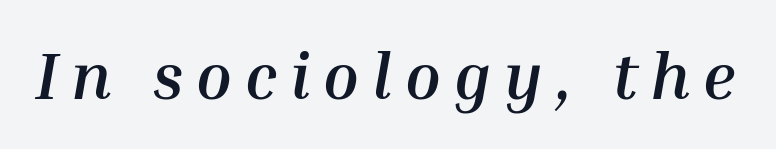
{"italic": "yes", "lean": "right", "slant_degrees": 10, "bold": "yes", "weight": "semibold", "width": "normal", "stroke_contrast": "medium", "x_height": "medium", "monospaced": "no", "underline": "no", "letter_spacing": "wide", "letter_spacing_em": 0.2, "glyph_px": 65}
